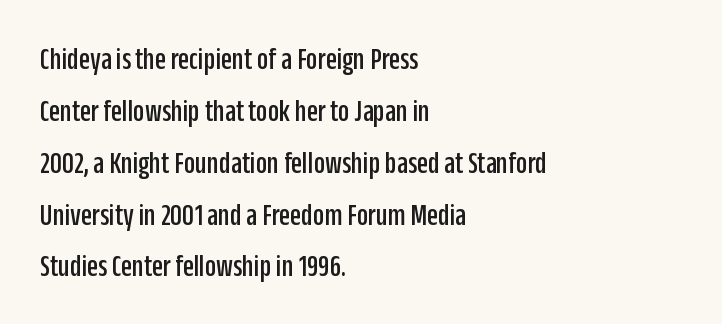
The designer left line spacing at the default. The typography opts for an upright posture over an oblique one. Honestly, the letter spacing is just normal — you wouldn't notice it. Words float on clear page, feet unadorned. I'd call this a sans setting — the letters go barefoot. The rendering uses natural spacing where letterforms have individual widths.
